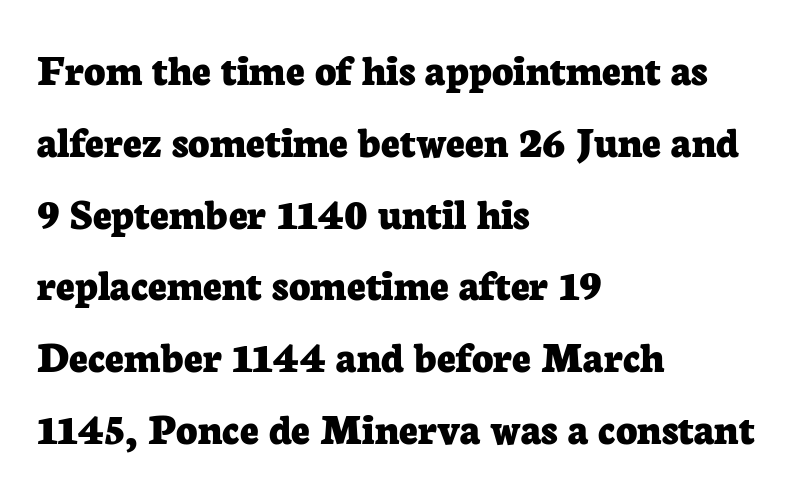
The image shows 46 px bold serif type, upright; set left-aligned, normal line spacing (1.56x), normal letter spacing, not underlined; low stroke contrast and a medium x-height.
